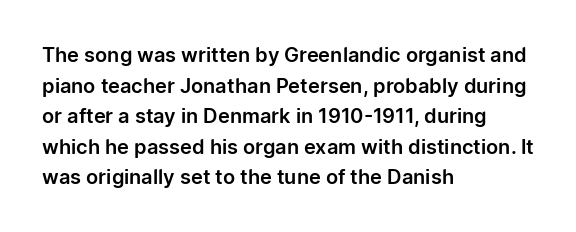
{"italic": "no", "underline": "no", "align": "left", "line_spacing": "normal", "line_spacing_ratio": 1.53, "letter_spacing": "normal", "letter_spacing_em": 0.0, "glyph_px": 20}
